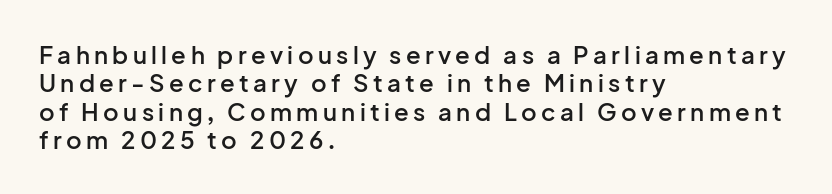
Q: Is the text bold? A: Semi-bold.
Q: Is the text italic (slanted)? A: No, it is upright.
Q: Is the text underlined? A: No.
Q: How is the paragraph aligned? A: Left-aligned.
